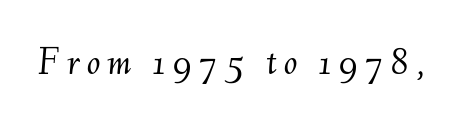
{"italic": "yes", "lean": "right", "slant_degrees": 6, "bold": "no", "weight": "light", "width": "normal", "stroke_contrast": "medium", "x_height": "small", "monospaced": "no", "underline": "no", "glyph_px": 40}
